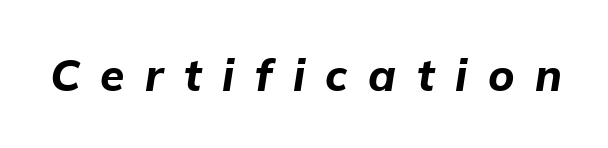
A clean baseline with only descenders dipping below it. Slanted lettering throughout. Loose tracking; the words dissolve into strings of separated letters. Do the characters align in a grid? No, the font is proportional. Caption: bold face, heavy strokes.
